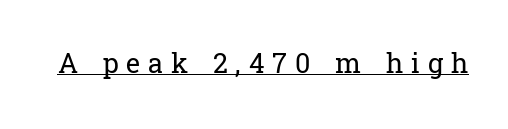
Q: Is the text bold? A: No.
Q: Is the text italic (slanted)? A: No, it is upright.
Q: Is the text underlined? A: Yes.
Q: Is the spacing between letters normal or unusually wide? A: Unusually wide.
